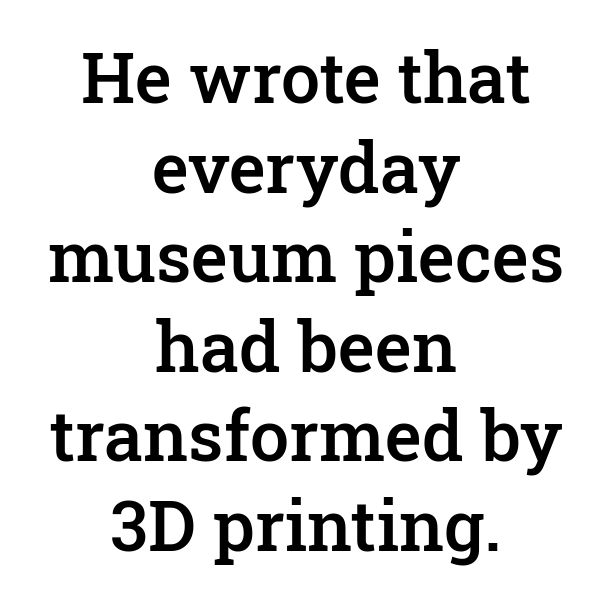
This sample uses a serif face. The block of text has a typical density, with ordinary space between rows. You could call the tracking neutral — neither tight nor loose. The axis of the letterforms is exactly vertical.
